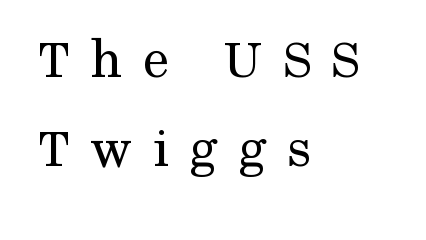
Q: Is the text bold? A: No.
Q: Is the text italic (slanted)? A: No, it is upright.
Q: Is the typeface a serif or a sans-serif typeface? A: Serif.
Q: Is the text underlined? A: No.
Q: How is the paragraph aligned? A: Left-aligned.
Q: Is the spacing between letters normal or unusually wide? A: Unusually wide.
Q: Is the spacing between lines tight, normal or loose? A: Normal.
Q: Width (condensed, normal, or wide)? A: Normal.
Q: Stroke contrast? A: Medium.
Q: x-height? A: Medium.
Q: Monospaced? A: No.
